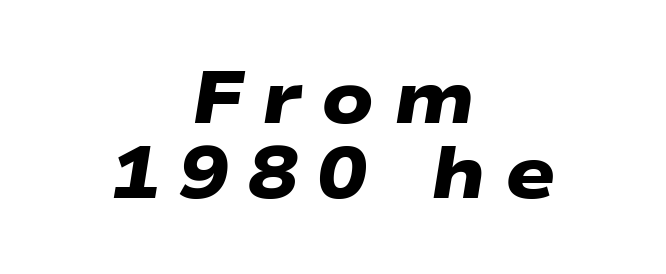
Q: Is the text bold? A: Yes.
Q: Is the typeface a serif or a sans-serif typeface? A: Sans-serif.
Q: Is the text underlined? A: No.
Q: How is the paragraph aligned? A: Centered.
Q: Is the spacing between letters normal or unusually wide? A: Unusually wide.
Q: Is the spacing between lines tight, normal or loose? A: Tight.
Q: Width (condensed, normal, or wide)? A: Wide.
Q: Stroke contrast? A: Low.
Q: x-height? A: Medium.
Q: Monospaced? A: No.
